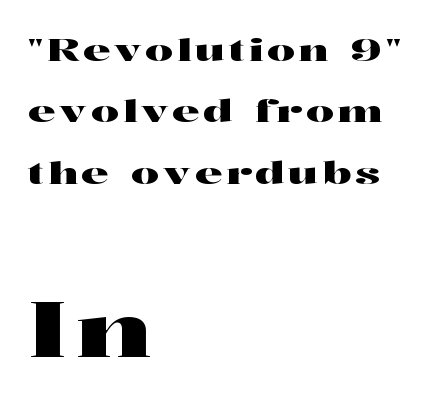
{"serif": "yes", "italic": "no", "width": "wide", "stroke_contrast": "high", "x_height": "medium", "monospaced": "no", "underline": "no", "align": "left", "line_spacing": "loose", "line_spacing_ratio": 1.98, "larger_block": "second", "size_ratio": 2.52, "glyph_px": 78}
